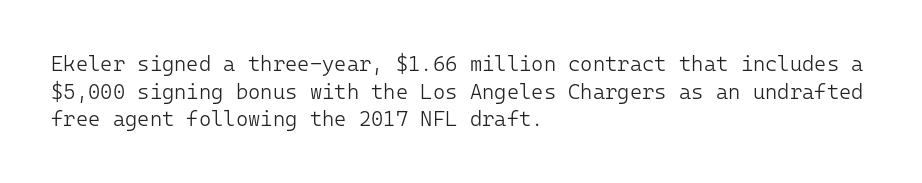
{"italic": "no", "bold": "no", "underline": "no", "align": "left", "line_spacing": "normal", "line_spacing_ratio": 1.31, "letter_spacing": "normal", "letter_spacing_em": 0.0, "glyph_px": 21}
